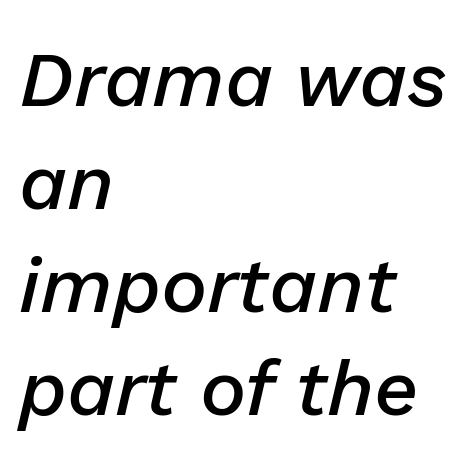
Q: Is the text bold? A: Semi-bold.
Q: Is the text italic (slanted)? A: Yes, it leans right by about 13 degrees.
Q: Is the text underlined? A: No.
Q: How is the paragraph aligned? A: Left-aligned.
Q: Is the spacing between letters normal or unusually wide? A: Normal.
Q: Is the spacing between lines tight, normal or loose? A: Normal.
Q: Width (condensed, normal, or wide)? A: Normal.
Q: Stroke contrast? A: Low.
Q: x-height? A: Medium.
Q: Monospaced? A: No.
